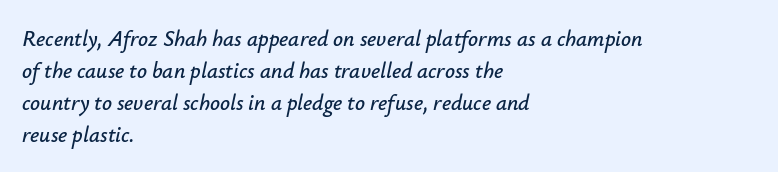
The tracking reads as untouched default to a designer's eye. Each row of text sits above clean, open space. The axis of the letterforms is tilted away from vertical. Left-aligned paragraph, ragged on the right.
